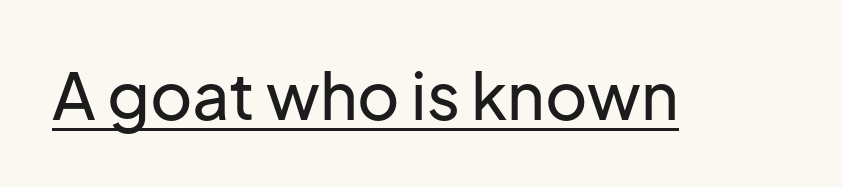
The letters advance in unequal steps, a hallmark of proportional type. The line texture is even and compact thanks to regular tracking. The glyphs are accompanied by a horizontal stroke just below them. The type sits square on the baseline with zero lean.
